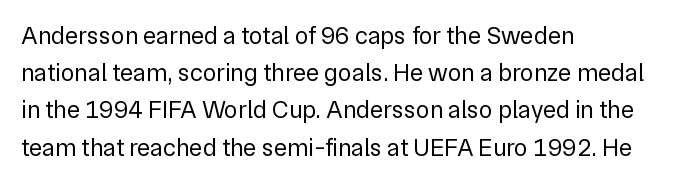
Q: Is the text bold? A: No.
Q: Is the text italic (slanted)? A: No, it is upright.
Q: Is the text underlined? A: No.
Q: How is the paragraph aligned? A: Left-aligned.
Q: Is the spacing between letters normal or unusually wide? A: Normal.
Q: Is the spacing between lines tight, normal or loose? A: Normal.
